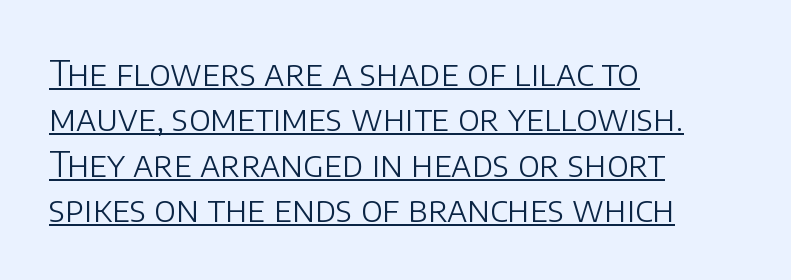
Q: Is the text bold? A: No.
Q: Is the text italic (slanted)? A: No, it is upright.
Q: Is the typeface a serif or a sans-serif typeface? A: Sans-serif.
Q: Is the text underlined? A: Yes.
Q: How is the paragraph aligned? A: Left-aligned.
Q: Is the spacing between letters normal or unusually wide? A: Normal.
Q: Is the spacing between lines tight, normal or loose? A: Normal.
Q: Width (condensed, normal, or wide)? A: Normal.
Q: Stroke contrast? A: Low.
Q: x-height? A: Large.
Q: Monospaced? A: No.
